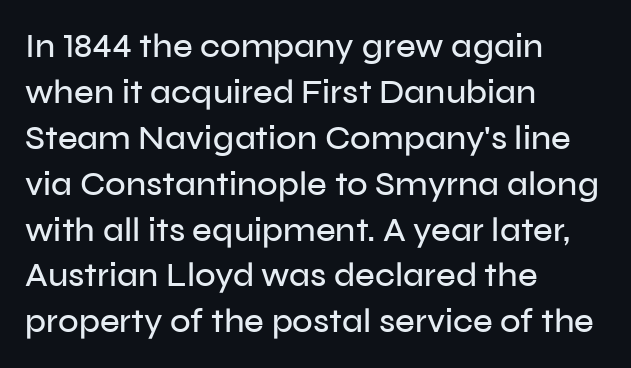
{"serif": "no", "italic": "no", "width": "normal", "stroke_contrast": "low", "x_height": "medium", "monospaced": "no", "underline": "no", "align": "left", "line_spacing": "normal", "line_spacing_ratio": 1.35, "letter_spacing": "normal", "letter_spacing_em": 0.0, "glyph_px": 34}
